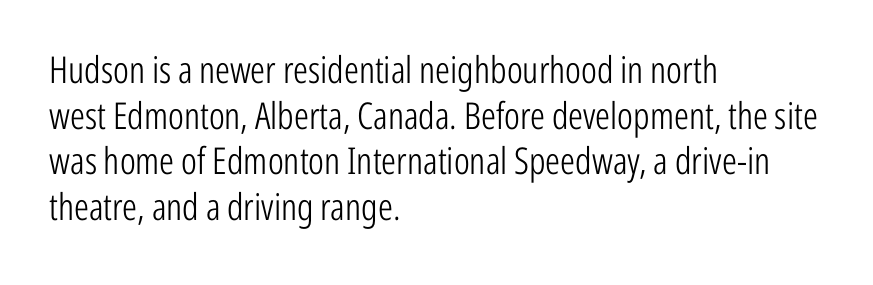
Tall strokes in this sample are plumb rather than angled. Plain, unruled lines of type. Characters follow at the spacing the type designer built in. This sample has the flowing, uneven cadence of proportional lettering. Note: no serifs on the glyphs. Is this a heavy cut? Hardly; it is regular or lighter.
